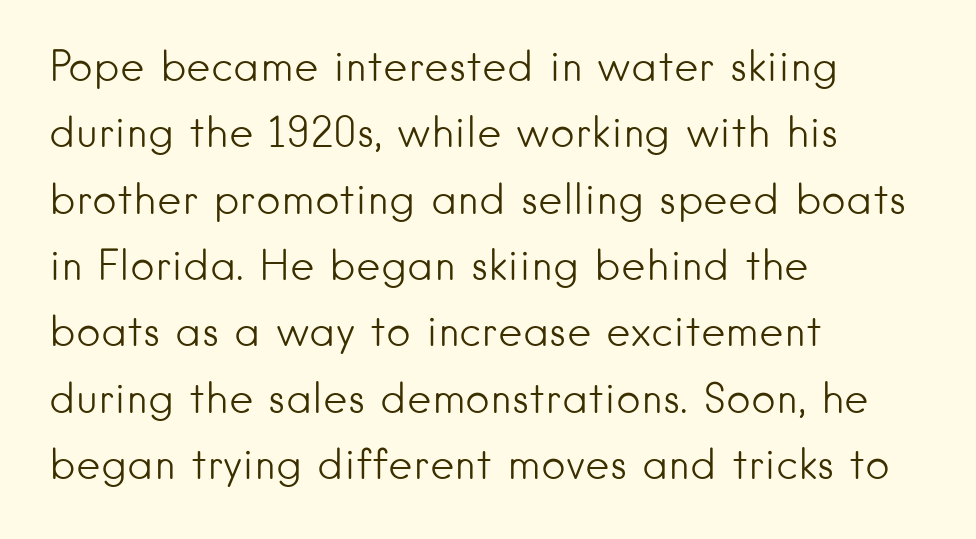
Q: Is the text bold? A: No.
Q: Is the text italic (slanted)? A: No, it is upright.
Q: Is the typeface a serif or a sans-serif typeface? A: Sans-serif.
Q: Is the text underlined? A: No.
Q: How is the paragraph aligned? A: Left-aligned.
Q: Is the spacing between letters normal or unusually wide? A: Normal.
Q: Is the spacing between lines tight, normal or loose? A: Normal.
Q: Width (condensed, normal, or wide)? A: Normal.
Q: Stroke contrast? A: Low.
Q: x-height? A: Small.
Q: Monospaced? A: No.
